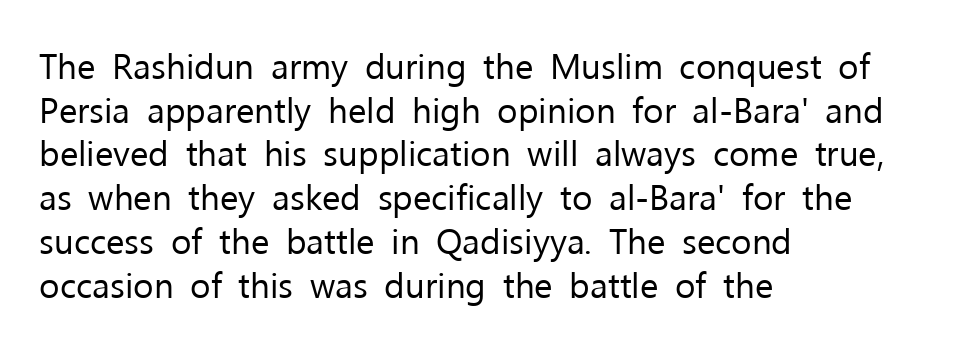
{"serif": "no", "italic": "no", "bold": "no", "weight": "regular", "width": "normal", "stroke_contrast": "low", "x_height": "medium", "monospaced": "no", "underline": "no", "align": "left", "line_spacing": "normal", "line_spacing_ratio": 1.25, "letter_spacing": "normal", "letter_spacing_em": 0.0, "glyph_px": 35}
